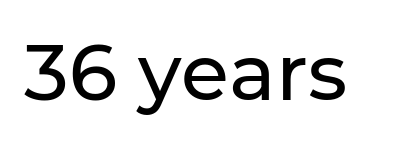
Q: Is the text italic (slanted)? A: No, it is upright.
Q: Is the typeface a serif or a sans-serif typeface? A: Sans-serif.
Q: Is the text underlined? A: No.
Q: Is the spacing between letters normal or unusually wide? A: Normal.
Q: Width (condensed, normal, or wide)? A: Normal.
Q: Stroke contrast? A: Low.
Q: x-height? A: Medium.
Q: Monospaced? A: No.
